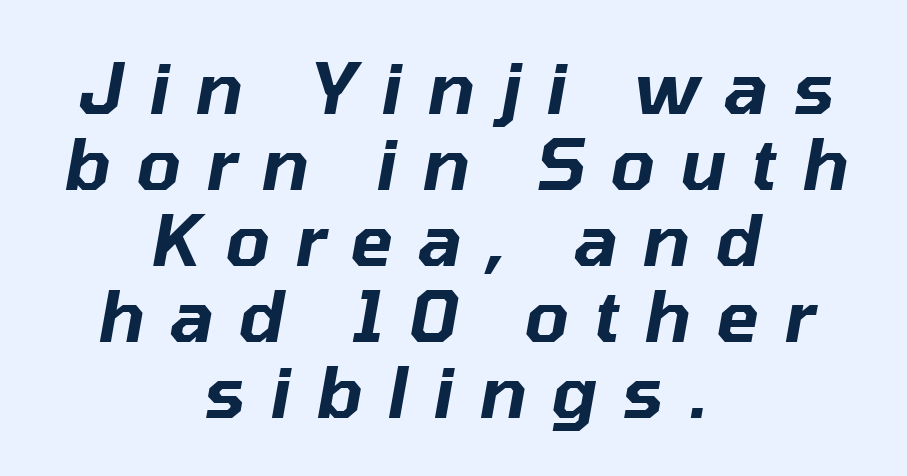
These lines huddle together more closely than default settings would place them. Only glyphs here, with clear space below each row. Looking at the ascenders, they clearly lean. The compositor balanced each line on the midline. Is this a fixed-width face? No — the glyphs have proportional, varying widths. Short note: letters widely spaced.
